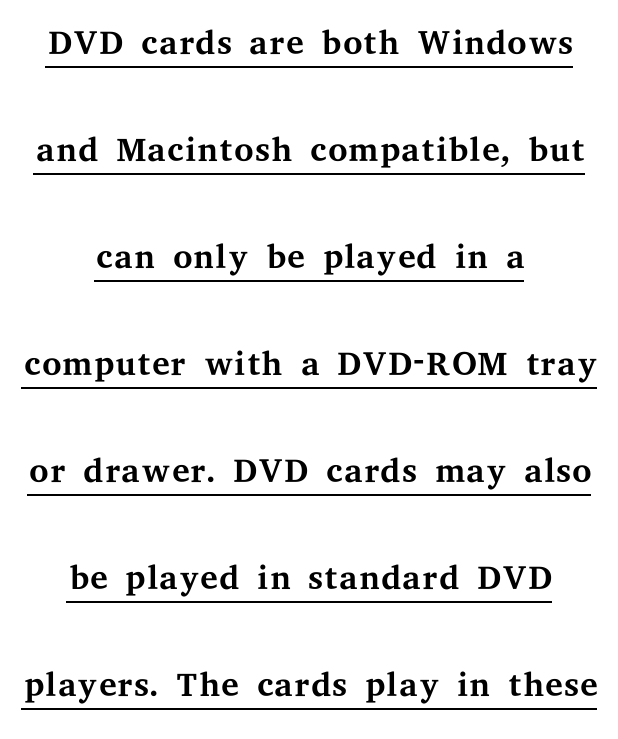
Stems and bowls with no extra thickness — not bold. This block would shrink considerably if given ordinary leading; it's expanded now. Honestly, the underline is the first thing you notice here. Small tapered or slab feet sit at the stroke ends, so this counts as serif. These lines were composed using upright roman letters. Between one letter and the next there's only the usual sliver of space.
